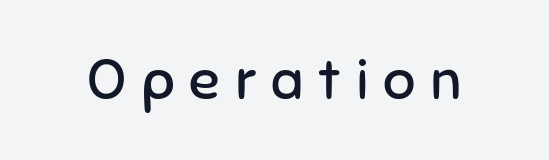
Q: Is the text bold? A: No.
Q: Is the text italic (slanted)? A: No, it is upright.
Q: Is the typeface a serif or a sans-serif typeface? A: Sans-serif.
Q: Is the text underlined? A: No.
Q: Is the spacing between letters normal or unusually wide? A: Unusually wide.
Q: Width (condensed, normal, or wide)? A: Normal.
Q: Stroke contrast? A: Low.
Q: x-height? A: Medium.
Q: Monospaced? A: No.
